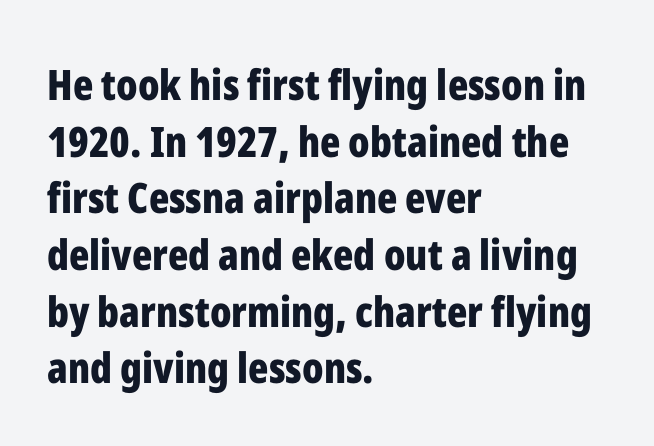
{"serif": "no", "italic": "no", "bold": "yes", "weight": "bold", "width": "condensed", "stroke_contrast": "low", "x_height": "medium", "monospaced": "no", "underline": "no", "align": "left", "line_spacing": "normal", "line_spacing_ratio": 1.35, "letter_spacing": "normal", "letter_spacing_em": 0.0, "glyph_px": 42}
